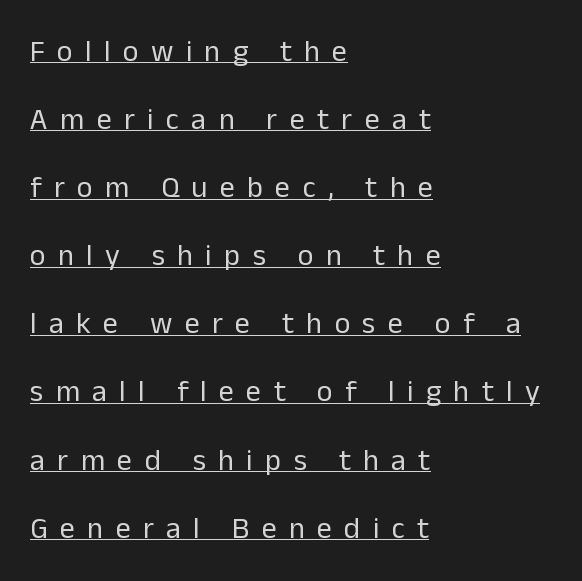
Tracking here is generous; glyphs stand well apart from one another. Here the designer chose a conventional face with non-uniform glyph widths. All the whitespace from short lines collects on the right. The cut favours lightness, reaching ordinary text weight at its darkest. Check the space under the baseline: a stroke is drawn there.
